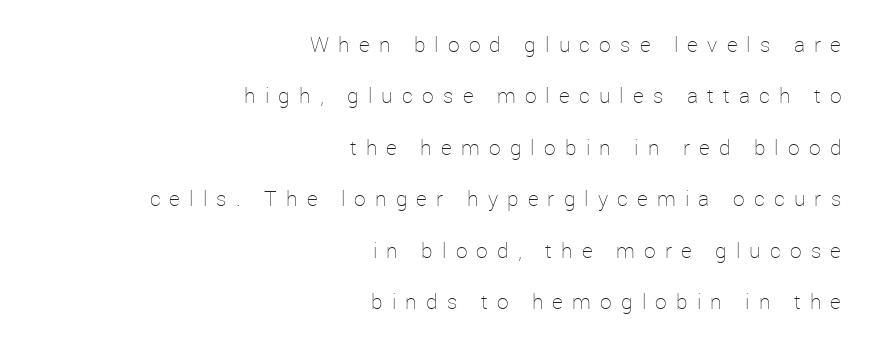
The image shows 21 px text type, upright; set right-aligned, loose line spacing (2.45x), unusually wide letter spacing (+0.44 em), not underlined.
